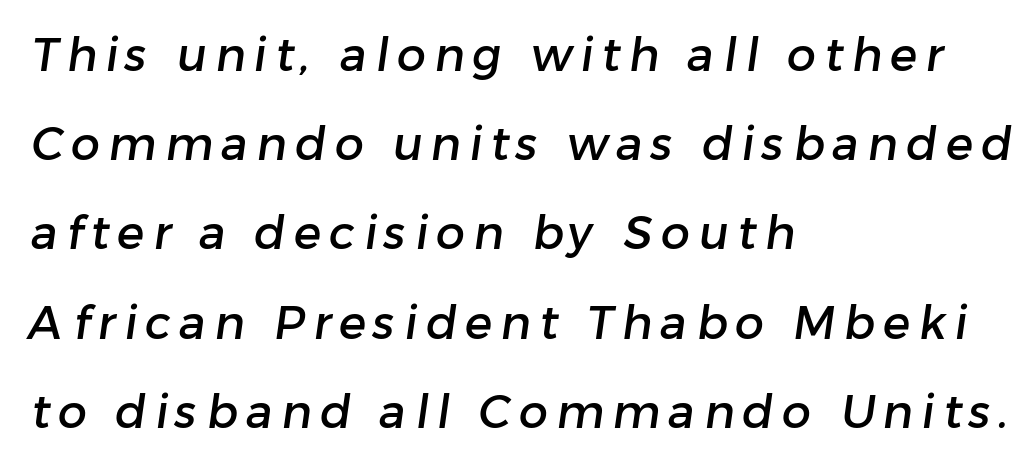
{"serif": "no", "width": "normal", "stroke_contrast": "low", "x_height": "medium", "monospaced": "no", "underline": "no", "align": "left", "line_spacing": "loose", "line_spacing_ratio": 1.94, "glyph_px": 46}
